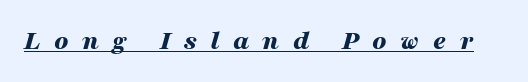
The image shows 28 px bold, wide type, italic (leaning right); set unusually wide letter spacing (+0.48 em), underlined; medium stroke contrast and a medium x-height.
